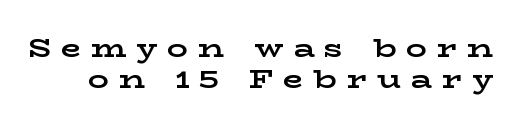
Anything drawn beneath the words? Only blank space. The sample has been set heavy, in full bold. Does the lettering tilt? It doesn't — this is upright. Someone cranked the tracking dial way up on this one.
